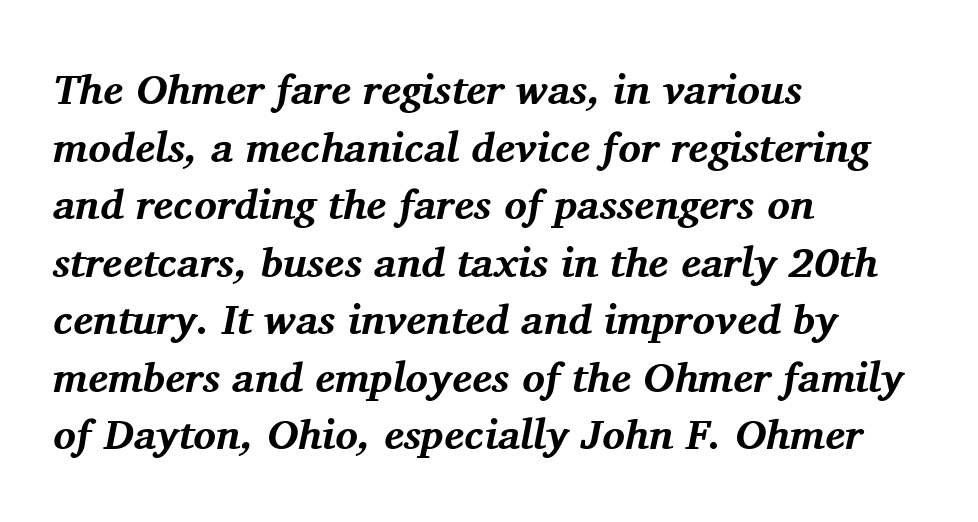
Vertical spacing — default. Heavy-handed strokes throughout: this text is bold. The passage shown is not underscored anywhere. The letters carry serifs — small finishing strokes at the ends of their stems. The passage is arranged the way most books set body copy — flush left.
